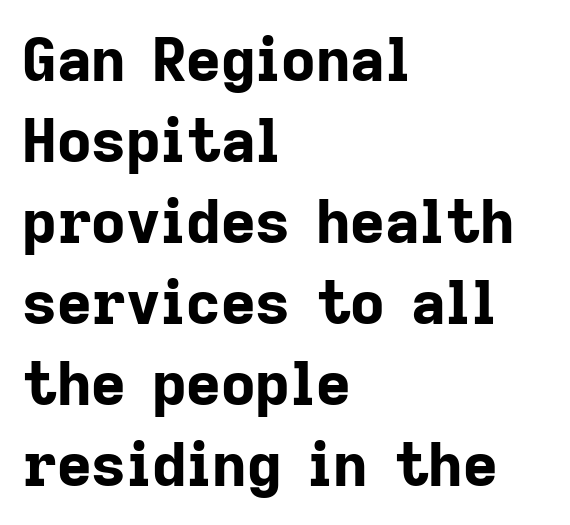
The image shows 60 px bold sans-serif type, upright; set left-aligned, normal line spacing (1.35x), normal letter spacing, not underlined; low stroke contrast and a medium x-height.
